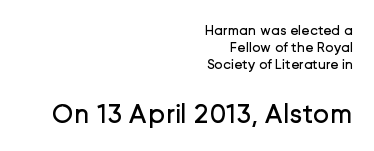
Q: Is the text bold? A: No.
Q: Is the text italic (slanted)? A: No, it is upright.
Q: Is the typeface a serif or a sans-serif typeface? A: Sans-serif.
Q: Is the text underlined? A: No.
Q: How is the paragraph aligned? A: Right-aligned.
Q: Is the spacing between letters normal or unusually wide? A: Normal.
Q: Which block of text is set in a larger size, the first (top) or the second (bottom)? A: The second (bottom) one.
Q: Width (condensed, normal, or wide)? A: Normal.
Q: Stroke contrast? A: Low.
Q: x-height? A: Medium.
Q: Monospaced? A: No.
